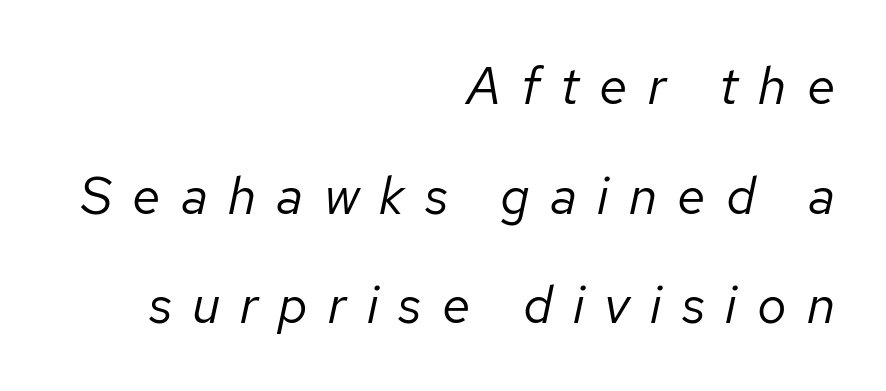
The passage shown is not underscored anywhere. Widely set lines give the paragraph a tall, airy silhouette. The font is comparable to plain body text, perhaps lighter. The passage shown has open, widely tracked lettering throughout.
